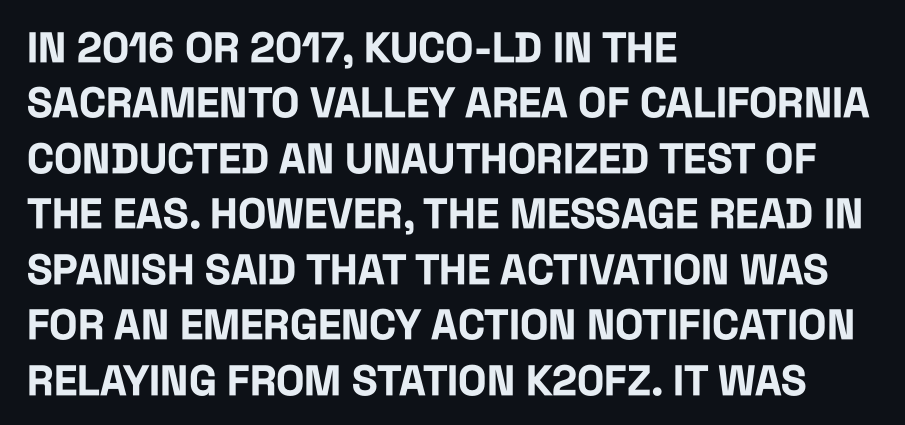
{"serif": "no", "italic": "no", "bold": "yes", "weight": "bold", "width": "condensed", "stroke_contrast": "low", "x_height": "large", "monospaced": "no", "underline": "no", "align": "left", "line_spacing": "normal", "line_spacing_ratio": 1.32, "letter_spacing": "normal", "letter_spacing_em": 0.0, "glyph_px": 42}
